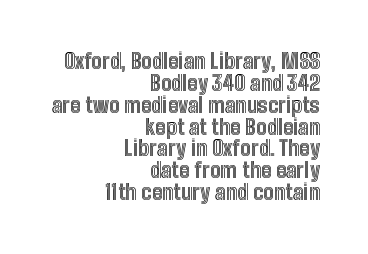
Q: Is the text italic (slanted)? A: No, it is upright.
Q: Is the text underlined? A: No.
Q: How is the paragraph aligned? A: Right-aligned.
Q: Is the spacing between letters normal or unusually wide? A: Normal.
Q: Is the spacing between lines tight, normal or loose? A: Tight.
